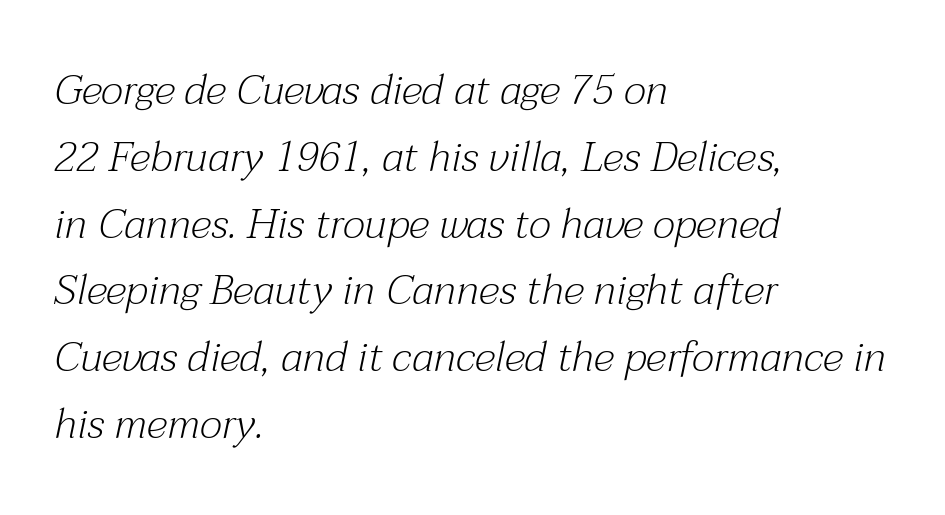
The image shows 42 px light serif type, italic (leaning right); set left-aligned, normal line spacing (1.59x), normal letter spacing, not underlined; medium stroke contrast and a medium x-height.
